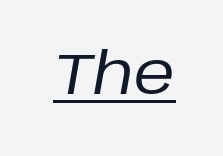
These characters rest on top of a visible drawn line. A typesetter would call this zero additional tracking. Looks like regular typesetting: each glyph gets only the width it needs. The letterforms sit at book weight or below. Observe the lean: these are italic letterforms.
